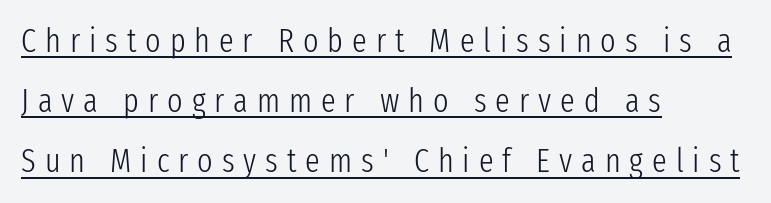
In terms of letterform style, serifs are entirely absent. Like a heading marked for emphasis, these lines bear an underscore. If you drew a line through each stem, it would be perfectly vertical. The strokes are not fattened; the text isn't bold. Horizontally, the lines are justified to the leading edge only.
